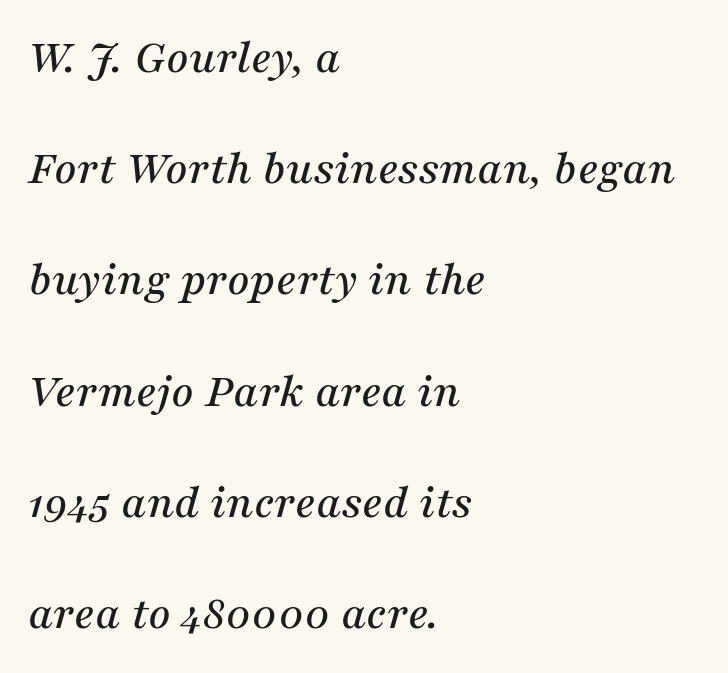
Q: Is the text italic (slanted)? A: Yes, it leans right by about 16 degrees.
Q: Is the typeface a serif or a sans-serif typeface? A: Serif.
Q: Is the text underlined? A: No.
Q: How is the paragraph aligned? A: Left-aligned.
Q: Is the spacing between letters normal or unusually wide? A: Normal.
Q: Is the spacing between lines tight, normal or loose? A: Loose.
Q: Width (condensed, normal, or wide)? A: Normal.
Q: Stroke contrast? A: Medium.
Q: x-height? A: Medium.
Q: Monospaced? A: No.
